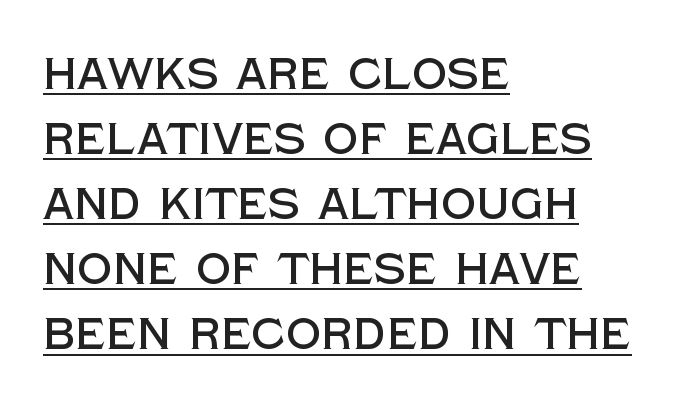
Teacher's note: observe the even left margin — that is flush-left alignment. Tracking value appears to be zero — textbook default spacing. Think of a printed novel: that variable character pitch is what you see here. Upright lettering throughout.
